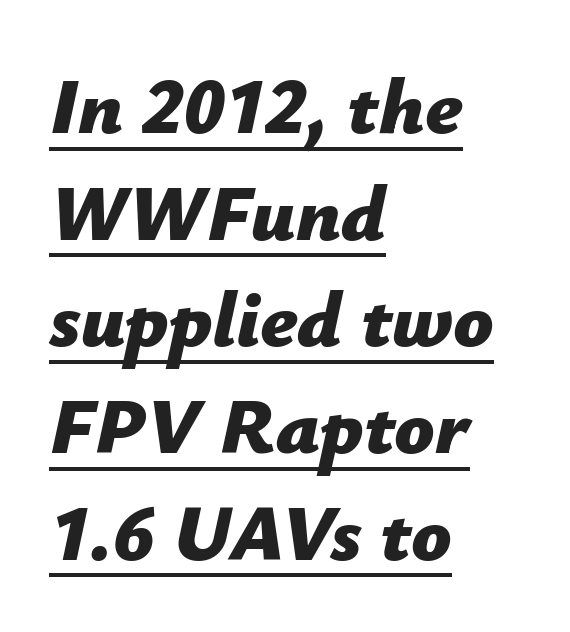
Q: Is the text bold? A: Yes.
Q: Is the text italic (slanted)? A: Yes, it leans right by about 12 degrees.
Q: Is the text underlined? A: Yes.
Q: How is the paragraph aligned? A: Left-aligned.
Q: Is the spacing between letters normal or unusually wide? A: Normal.
Q: Is the spacing between lines tight, normal or loose? A: Normal.
Q: Width (condensed, normal, or wide)? A: Normal.
Q: Stroke contrast? A: Low.
Q: x-height? A: Medium.
Q: Monospaced? A: No.
